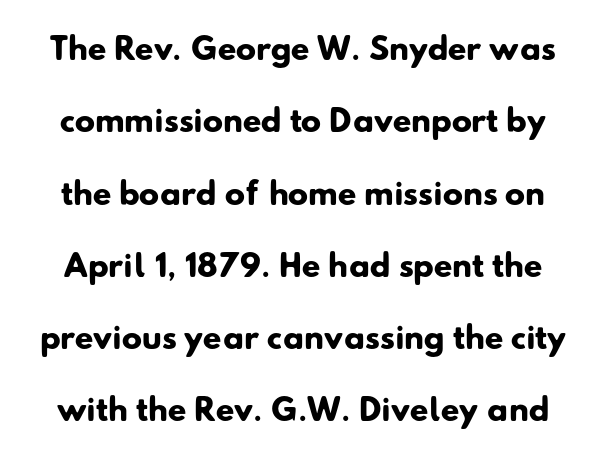
The image shows 30 px heavy sans-serif type; set loose line spacing (2.41x), normal letter spacing, not underlined; low stroke contrast and a small x-height.
